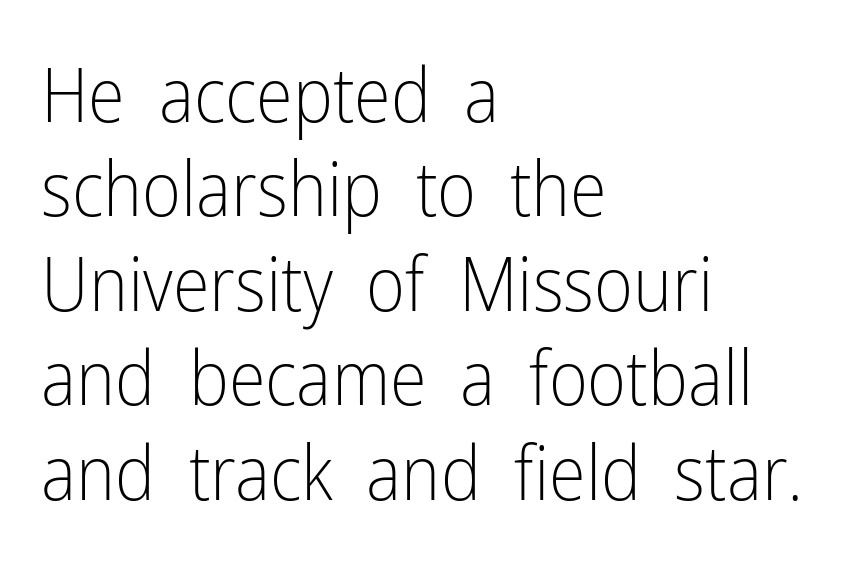
{"serif": "no", "italic": "no", "bold": "no", "weight": "light", "width": "condensed", "stroke_contrast": "low", "x_height": "medium", "monospaced": "no", "underline": "no", "align": "left", "line_spacing": "normal", "line_spacing_ratio": 1.26, "letter_spacing": "normal", "letter_spacing_em": 0.0, "glyph_px": 75}
